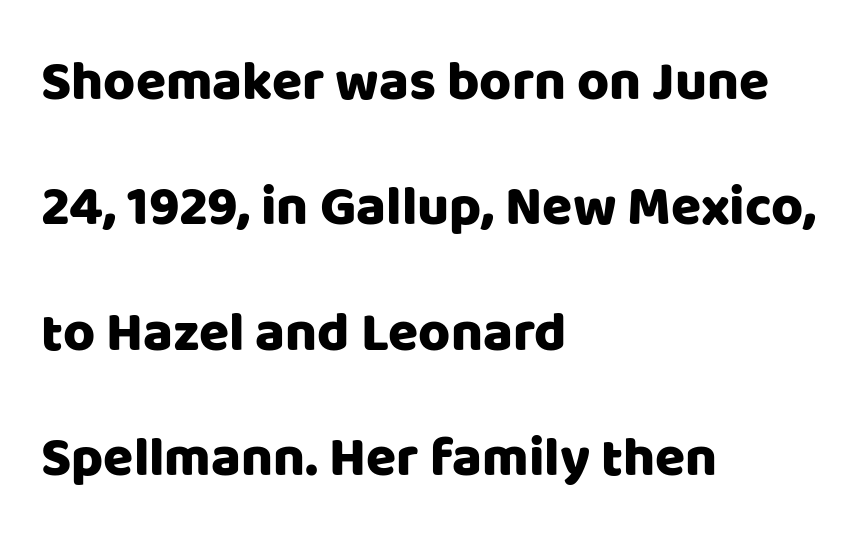
Q: Is the text italic (slanted)? A: No, it is upright.
Q: Is the typeface a serif or a sans-serif typeface? A: Sans-serif.
Q: Is the text underlined? A: No.
Q: How is the paragraph aligned? A: Left-aligned.
Q: Is the spacing between letters normal or unusually wide? A: Normal.
Q: Is the spacing between lines tight, normal or loose? A: Loose.
Q: Width (condensed, normal, or wide)? A: Normal.
Q: Stroke contrast? A: Low.
Q: x-height? A: Large.
Q: Monospaced? A: No.
